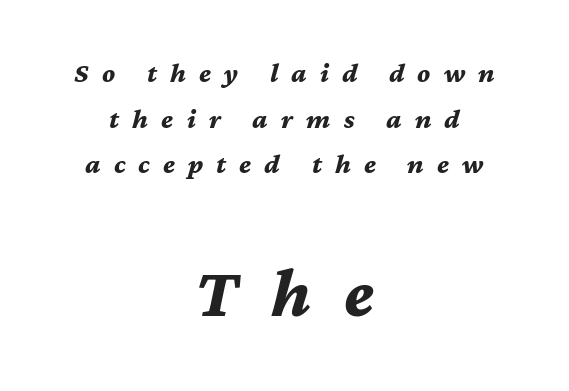
The image shows 70 px bold type, italic (leaning right); set centered, normal line spacing (1.63x), unusually wide letter spacing (+0.47 em), not underlined; the second (bottom) block is 2.5x larger; medium stroke contrast and a medium x-height.
